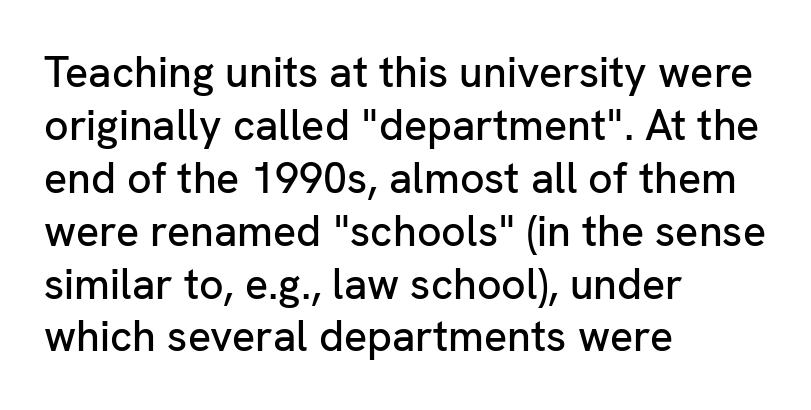
Does the copy run flush right? No — it runs flush left. Does the type have serifs? No, each stem ends abruptly. The lettering holds an erect, upright posture throughout. Underlining? Definitely not there. Look at the tracking — it's just the regular setting, nothing added. You could not count columns in this text — the font is proportionally spaced.
